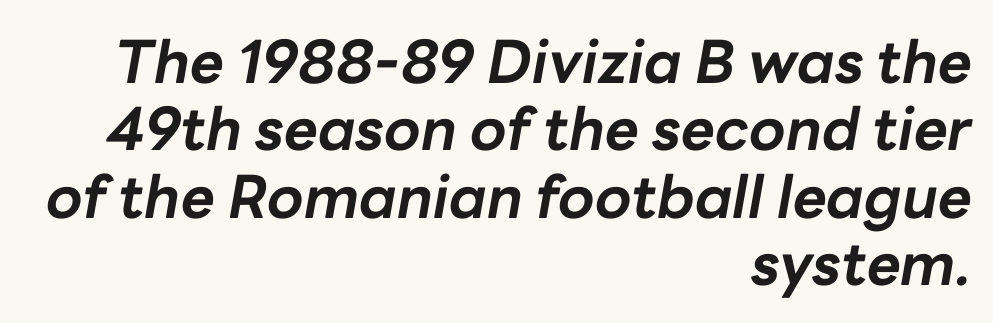
{"italic": "yes", "lean": "right", "slant_degrees": 10, "bold": "yes", "weight": "bold", "width": "normal", "stroke_contrast": "low", "x_height": "medium", "monospaced": "no", "underline": "no", "align": "right", "line_spacing": "tight", "line_spacing_ratio": 1.14, "letter_spacing": "normal", "letter_spacing_em": 0.0, "glyph_px": 59}
